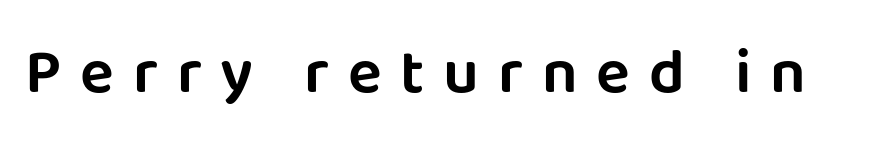
Think of a printed novel: that variable character pitch is what you see here. The space directly below the letters is spotless. Upright lettering throughout. This sample uses a sans-serif face.
